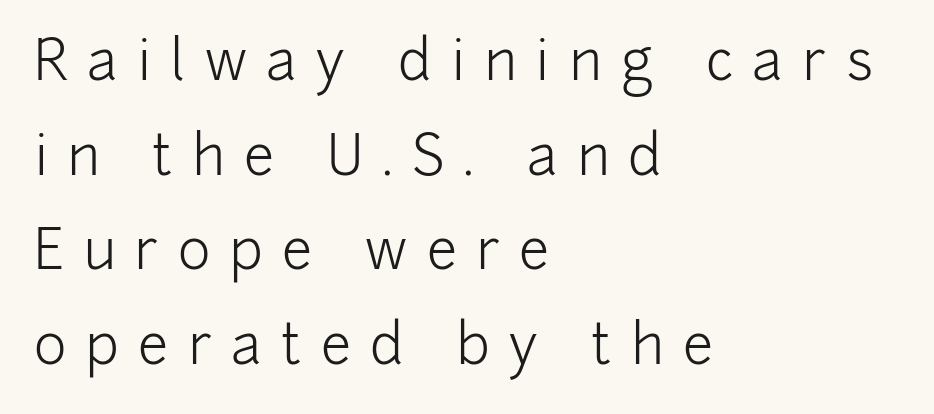
Honestly, the letter spacing is so wide it's the main thing you notice. Spacing verdict: proportional, widths tailored to each character. The font is comparable to plain body text, perhaps lighter. Reading down the block, your eye returns to a fixed left position each line. Font category for this specimen: sans-serif.
